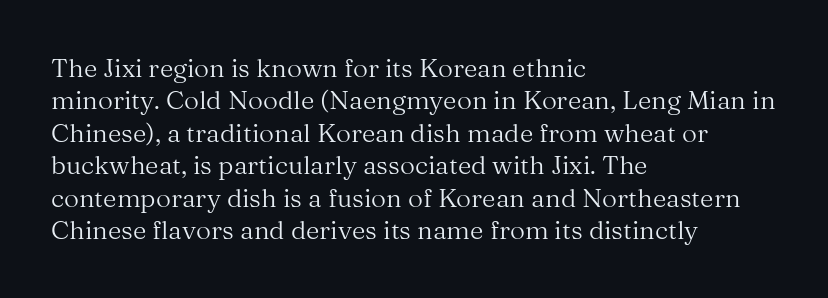
The image shows 26 px text type, upright; set left-aligned, normal line spacing (1.25x), normal letter spacing, not underlined.
